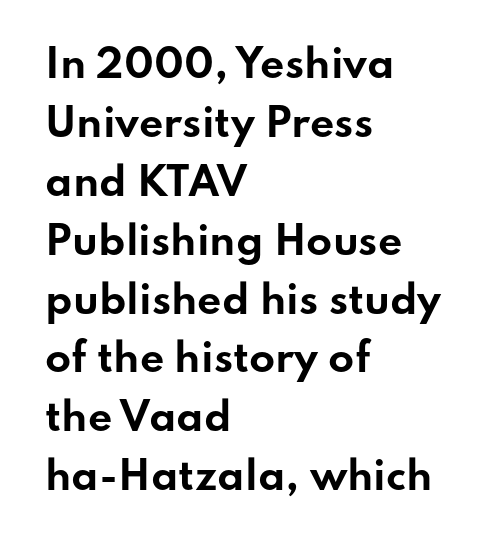
The image shows 38 px bold, wide sans-serif type, upright; set left-aligned, normal line spacing (1.55x), normal letter spacing, not underlined; low stroke contrast and a small x-height.
